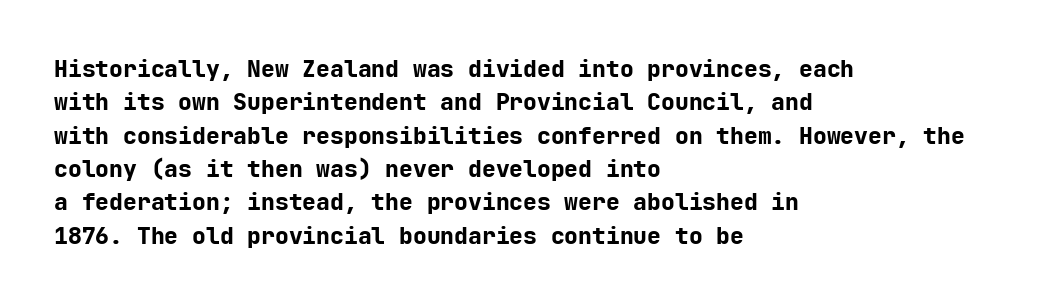
The image shows 23 px bold type, upright; set left-aligned, normal line spacing (1.45x), normal letter spacing, not underlined.
